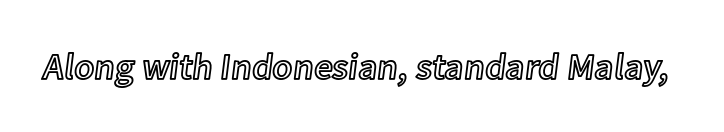
Rule under the text: the space is simply empty. Varying glyph widths throughout — classic text-font behaviour. This sample uses plain, unmodified letter spacing.
